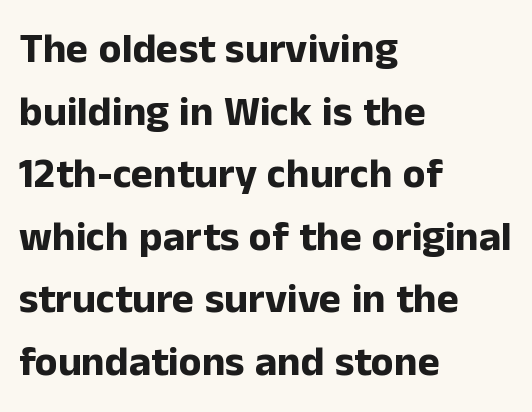
The image shows 42 px bold sans-serif type, upright; set left-aligned, normal line spacing (1.49x), normal letter spacing, not underlined; low stroke contrast and a medium x-height.
